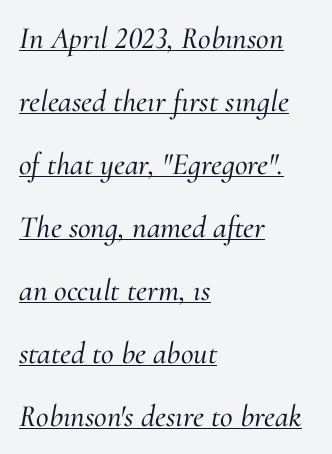
{"serif": "yes", "italic": "yes", "lean": "right", "slant_degrees": 10, "width": "normal", "stroke_contrast": "medium", "x_height": "small", "monospaced": "no", "underline": "yes", "align": "left", "line_spacing": "loose", "line_spacing_ratio": 2.03, "letter_spacing": "normal", "letter_spacing_em": 0.0, "glyph_px": 31}
